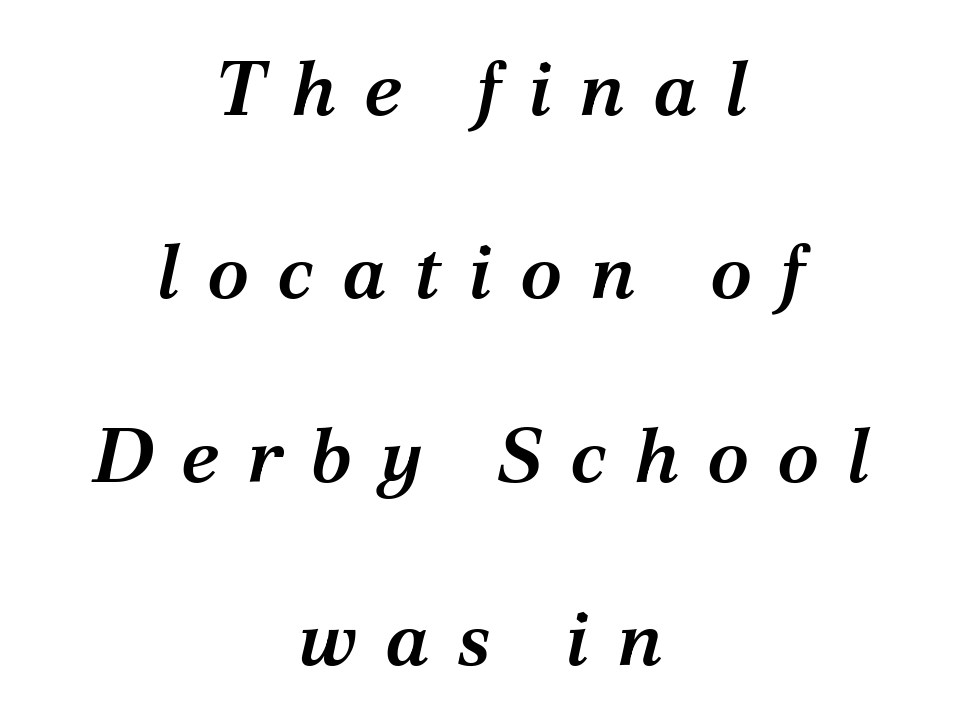
The lines in this sample share a center point and differ in where they start and stop. Weight check: semibold — heavier than regular, not quite bold. There's an unmistakable incline to the writing here. Character widths vary here, with narrow letters taking less room than wide ones. Unmarked baselines from the first word to the last. Here the glyphs are tracked loosely, breaking word shapes into spaced letters.
